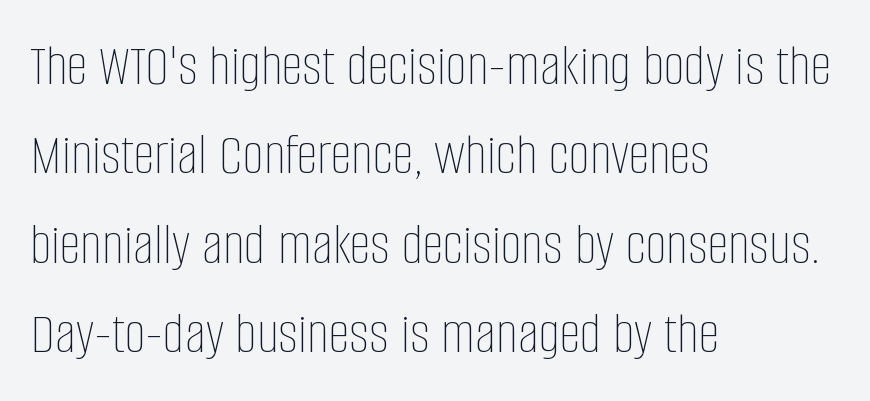
The image shows 60 px thin, condensed type, upright; set left-aligned, normal line spacing (1.49x), normal letter spacing, not underlined; low stroke contrast and a large x-height.
